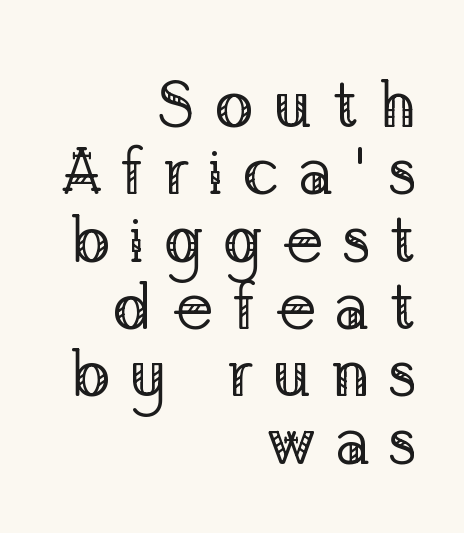
{"serif": "yes", "italic": "no", "bold": "no", "weight": "regular", "width": "normal", "stroke_contrast": "low", "x_height": "medium", "monospaced": "no", "underline": "no", "align": "right", "line_spacing": "tight", "line_spacing_ratio": 1.02, "letter_spacing": "wide", "letter_spacing_em": 0.28, "glyph_px": 66}
